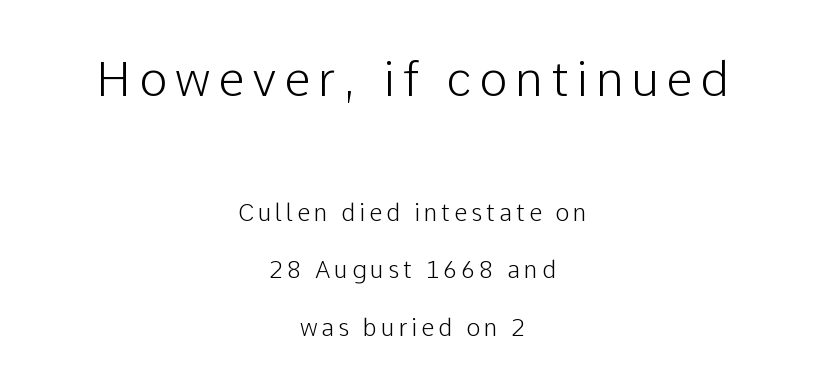
The paragraph shown floats in the horizontal middle. The letters carry no serifs — their stems end cleanly without finishing strokes. Has an underline been added? It has not. Compare the two chunks: the upper has the greater cap height. Reading down the column, the eye jumps a long way to each next line. Unlike italic type, these characters show no tilt at all.
